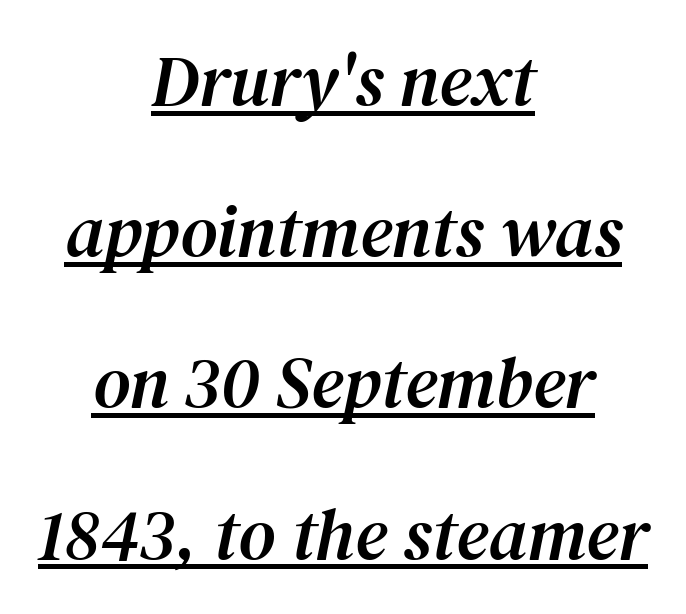
Q: Is the text italic (slanted)? A: Yes, it leans right by about 12 degrees.
Q: Is the typeface a serif or a sans-serif typeface? A: Serif.
Q: Is the text underlined? A: Yes.
Q: How is the paragraph aligned? A: Centered.
Q: Is the spacing between letters normal or unusually wide? A: Normal.
Q: Is the spacing between lines tight, normal or loose? A: Loose.
Q: Width (condensed, normal, or wide)? A: Normal.
Q: Stroke contrast? A: Medium.
Q: x-height? A: Medium.
Q: Monospaced? A: No.
